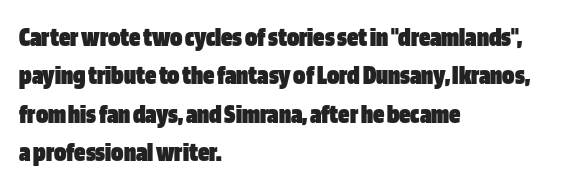
Whoever set this chose a conventional vertical rhythm. Looks like regular typesetting: each glyph gets only the width it needs. Descenders are the only things crossing below the line. The face used here has the dense, thick strokes of a bold. Line beginnings align vertically; line endings do not. Posture: upright roman.
